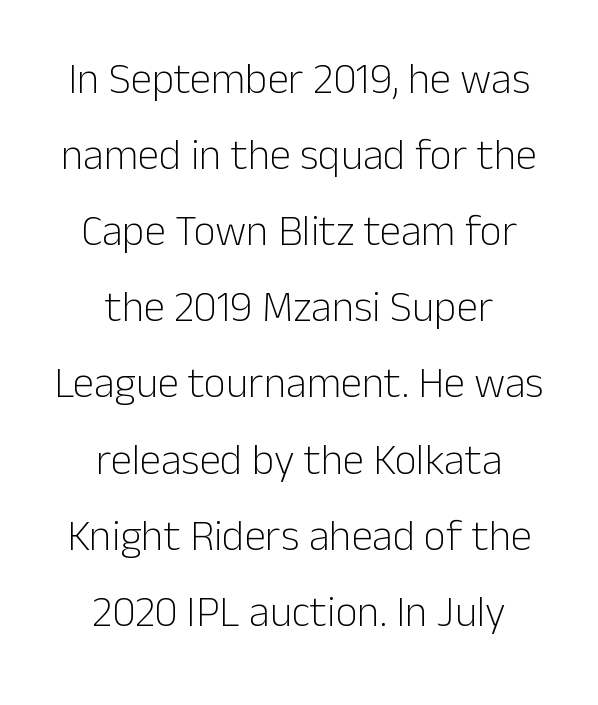
{"serif": "no", "italic": "no", "bold": "no", "weight": "light", "width": "normal", "stroke_contrast": "low", "x_height": "medium", "monospaced": "no", "underline": "no", "align": "center", "line_spacing_ratio": 1.77, "letter_spacing": "normal", "letter_spacing_em": 0.0, "glyph_px": 43}
